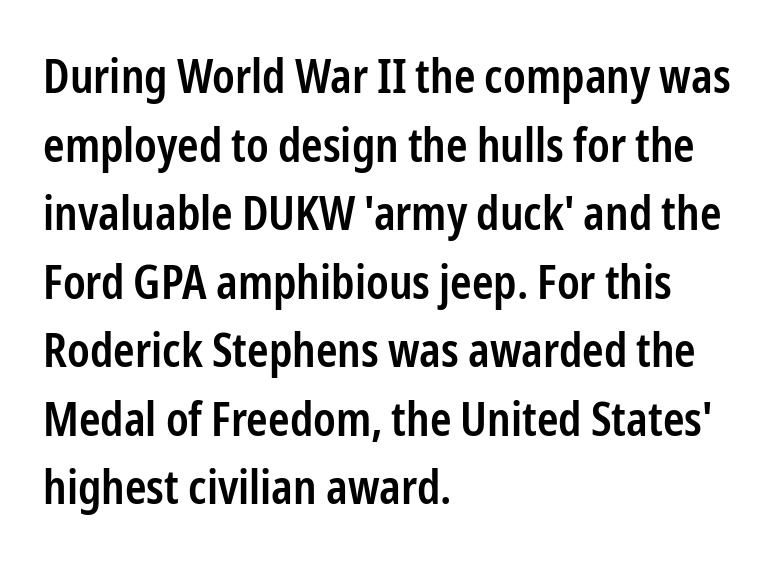
Q: Is the text bold? A: Semi-bold.
Q: Is the text italic (slanted)? A: No, it is upright.
Q: Is the typeface a serif or a sans-serif typeface? A: Sans-serif.
Q: Is the text underlined? A: No.
Q: How is the paragraph aligned? A: Left-aligned.
Q: Is the spacing between letters normal or unusually wide? A: Normal.
Q: Is the spacing between lines tight, normal or loose? A: Normal.
Q: Width (condensed, normal, or wide)? A: Condensed.
Q: Stroke contrast? A: Low.
Q: x-height? A: Medium.
Q: Monospaced? A: No.
